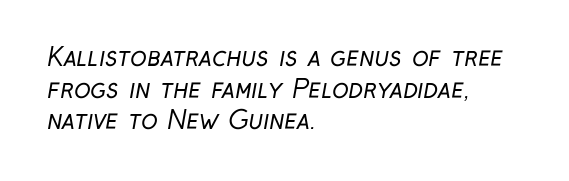
The image shows 25 px text type; set left-aligned, normal line spacing (1.27x), normal letter spacing, not underlined.
